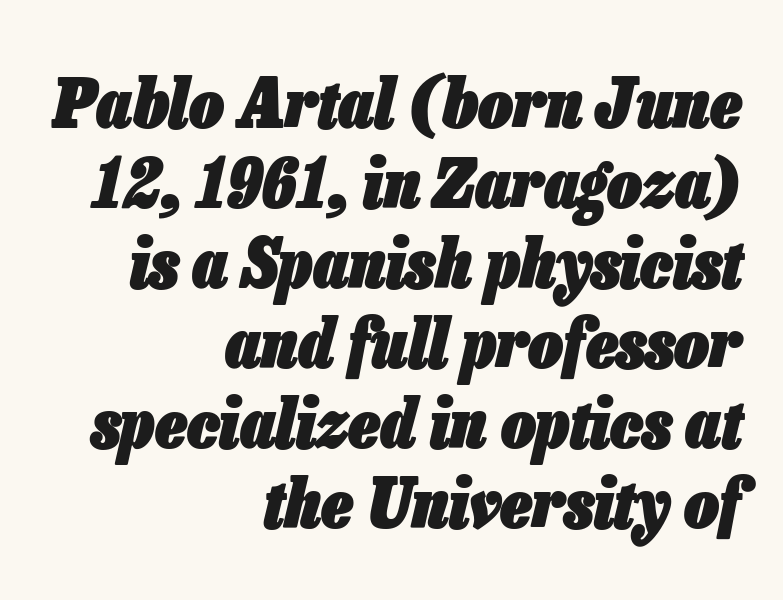
The image shows 69 px heavy, condensed type, italic (leaning right); set right-aligned, line spacing 1.16x, normal letter spacing, not underlined; low stroke contrast and a medium x-height.
